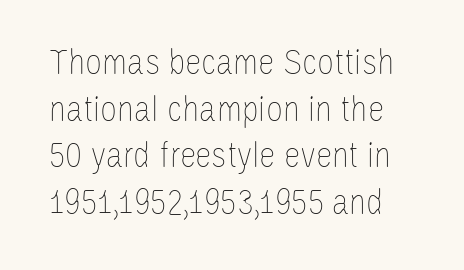
Leading: standard. The strokes are not fattened; the text isn't bold. Note the varied advance widths — an 'i' is clearly narrower than an 'm'. These lines keep a tight, regular rhythm from letter to letter. Italic? Not at all — the glyphs are vertical. A bare baseline throughout the passage.
